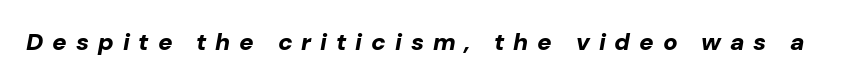
{"italic": "yes", "lean": "right", "slant_degrees": 10, "bold": "yes", "underline": "no", "letter_spacing": "wide", "letter_spacing_em": 0.37, "glyph_px": 24}
